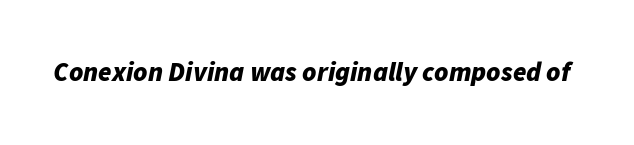
The space beneath each line is pristine and unruled. Is the type slanted? Yes — the strokes lean at a clear angle. What stands out about the letter spacing? Nothing — it is the standard amount. Pretty heavy lettering here — definitely bold.
